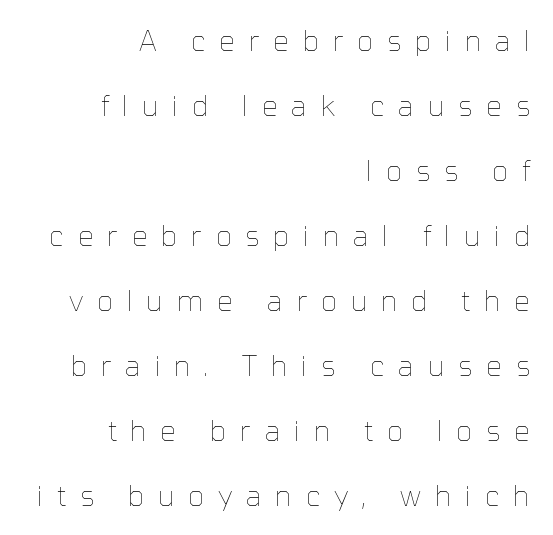
{"italic": "no", "bold": "no", "weight": "thin", "width": "normal", "stroke_contrast": "low", "x_height": "medium", "monospaced": "no", "underline": "no", "align": "right", "line_spacing": "loose", "line_spacing_ratio": 2.32, "letter_spacing": "wide", "letter_spacing_em": 0.49, "glyph_px": 28}
